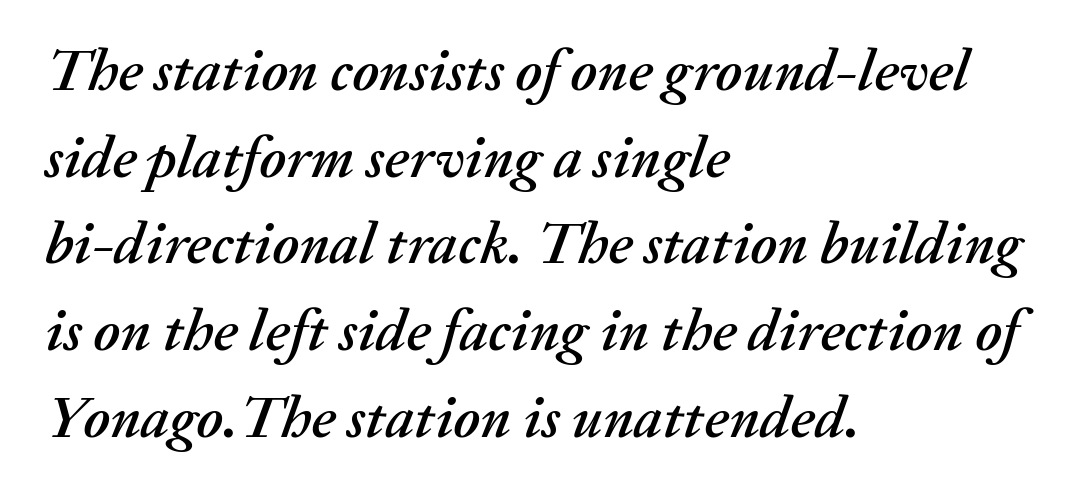
Q: Is the text italic (slanted)? A: Yes, it leans right by about 20 degrees.
Q: Is the text underlined? A: No.
Q: How is the paragraph aligned? A: Left-aligned.
Q: Is the spacing between letters normal or unusually wide? A: Normal.
Q: Is the spacing between lines tight, normal or loose? A: Normal.
Q: Width (condensed, normal, or wide)? A: Normal.
Q: Stroke contrast? A: Medium.
Q: x-height? A: Medium.
Q: Monospaced? A: No.
